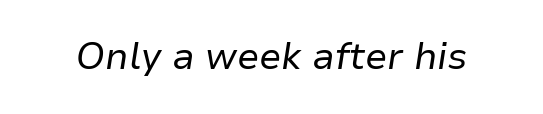
The image shows 37 px regular-weight type, italic (leaning right); set normal letter spacing, not underlined; low stroke contrast and a medium x-height.
